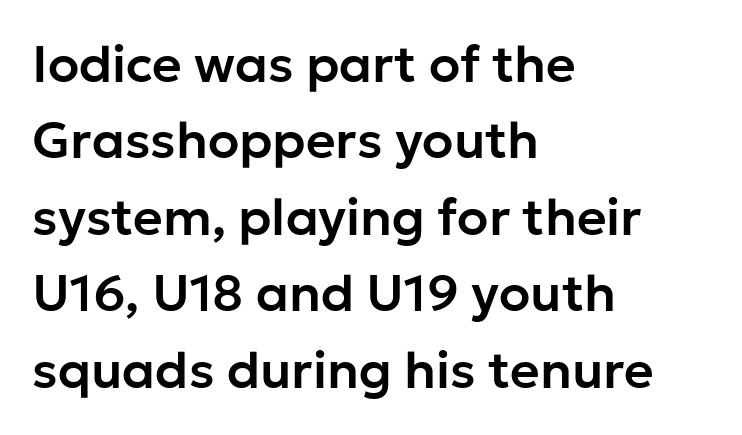
{"serif": "no", "italic": "no", "width": "normal", "stroke_contrast": "low", "x_height": "medium", "monospaced": "no", "underline": "no", "align": "left", "line_spacing": "normal", "line_spacing_ratio": 1.5, "letter_spacing": "normal", "letter_spacing_em": 0.0, "glyph_px": 51}
